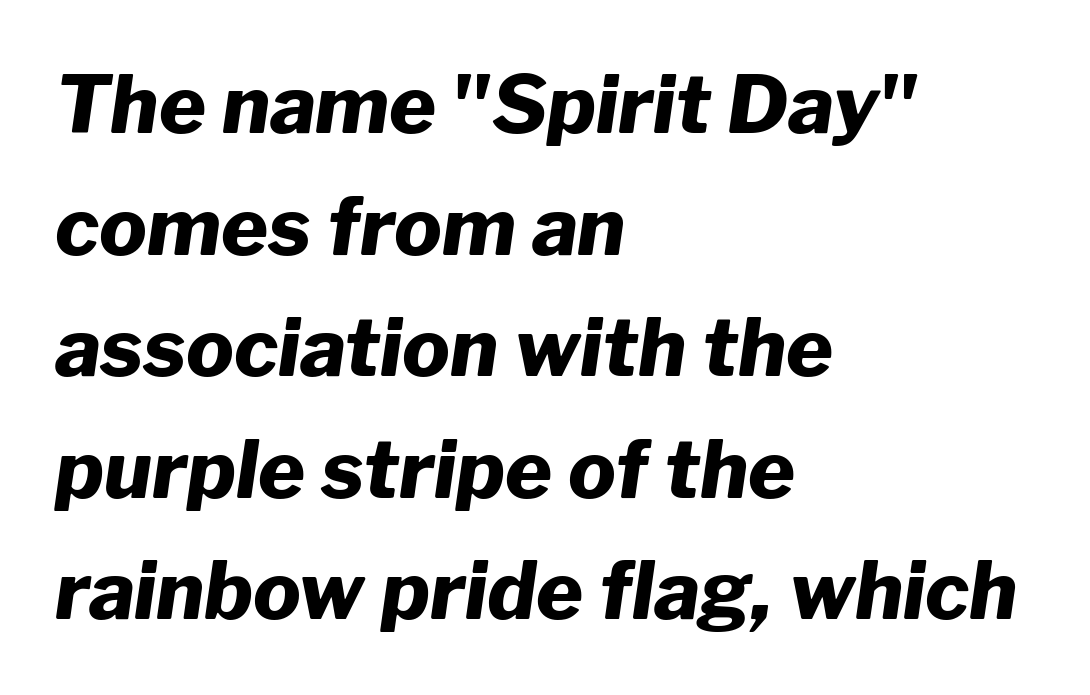
{"italic": "yes", "lean": "right", "slant_degrees": 8, "bold": "yes", "weight": "heavy", "width": "normal", "stroke_contrast": "low", "x_height": "medium", "monospaced": "no", "underline": "no", "align": "left", "line_spacing": "normal", "line_spacing_ratio": 1.52, "letter_spacing": "normal", "letter_spacing_em": 0.0, "glyph_px": 80}
